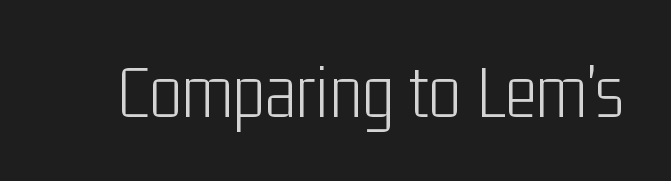
The image shows 77 px light, condensed sans-serif type, upright; set normal letter spacing, not underlined; low stroke contrast and a medium x-height.
